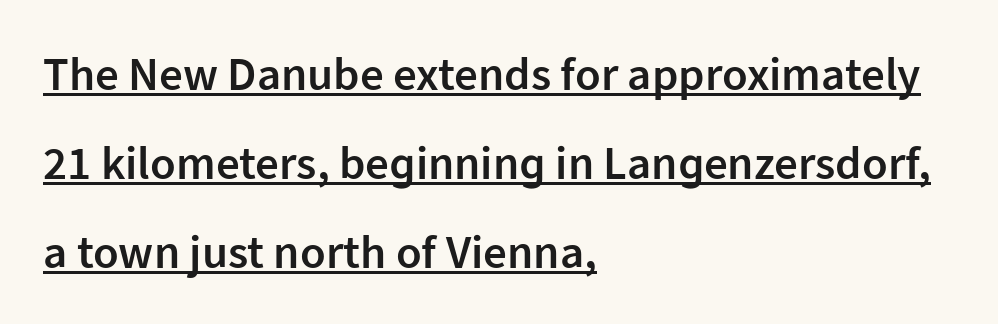
Q: Is the text bold? A: Semi-bold.
Q: Is the text italic (slanted)? A: No, it is upright.
Q: Is the typeface a serif or a sans-serif typeface? A: Sans-serif.
Q: Is the text underlined? A: Yes.
Q: How is the paragraph aligned? A: Left-aligned.
Q: Is the spacing between letters normal or unusually wide? A: Normal.
Q: Width (condensed, normal, or wide)? A: Normal.
Q: Stroke contrast? A: Low.
Q: x-height? A: Medium.
Q: Monospaced? A: No.
